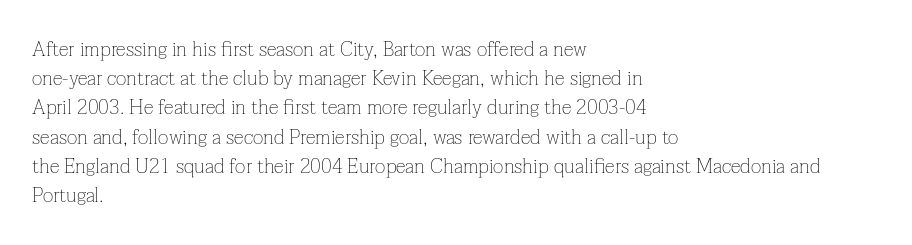
{"italic": "no", "bold": "no", "underline": "no", "align": "left", "line_spacing": "normal", "line_spacing_ratio": 1.46, "letter_spacing": "normal", "letter_spacing_em": 0.0, "glyph_px": 20}
